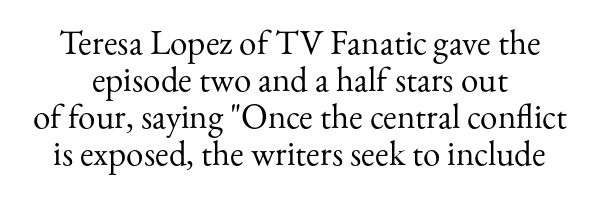
Think of a printed novel: that variable character pitch is what you see here. Caption: face not bold, strokes unweighted. Tall strokes in this sample are plumb rather than angled. Observe the ordinary spacing: letters are neighbours, not strangers. The leading is snug, giving the passage a crowded texture. Honestly, there is no underline to notice here at all.
